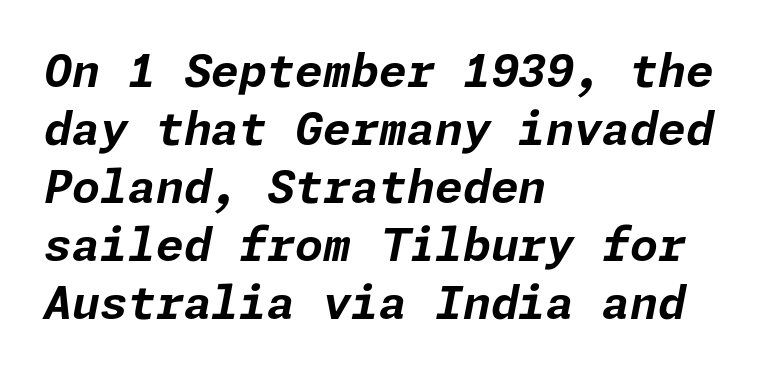
Q: Is the text bold? A: Yes.
Q: Is the text italic (slanted)? A: Yes, it leans right by about 11 degrees.
Q: Is the text underlined? A: No.
Q: How is the paragraph aligned? A: Left-aligned.
Q: Is the spacing between letters normal or unusually wide? A: Normal.
Q: Is the spacing between lines tight, normal or loose? A: Normal.
Q: Width (condensed, normal, or wide)? A: Normal.
Q: Stroke contrast? A: Low.
Q: x-height? A: Medium.
